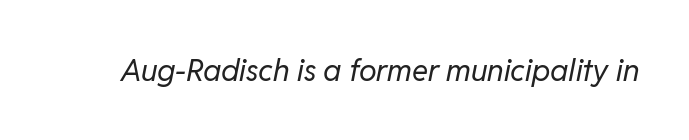
Q: Is the text bold? A: No.
Q: Is the text italic (slanted)? A: Yes, it leans right by about 11 degrees.
Q: Is the text underlined? A: No.
Q: Is the spacing between letters normal or unusually wide? A: Normal.
Q: Width (condensed, normal, or wide)? A: Normal.
Q: Stroke contrast? A: Low.
Q: x-height? A: Medium.
Q: Monospaced? A: No.
